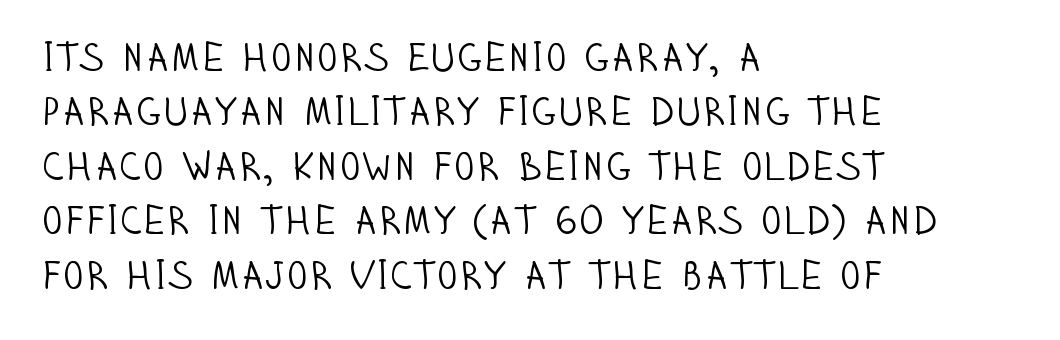
Q: Is the text bold? A: No.
Q: Is the text italic (slanted)? A: No, it is upright.
Q: Is the typeface a serif or a sans-serif typeface? A: Sans-serif.
Q: Is the text underlined? A: No.
Q: How is the paragraph aligned? A: Left-aligned.
Q: Is the spacing between letters normal or unusually wide? A: Normal.
Q: Is the spacing between lines tight, normal or loose? A: Normal.
Q: Width (condensed, normal, or wide)? A: Condensed.
Q: Stroke contrast? A: Low.
Q: x-height? A: Large.
Q: Monospaced? A: No.
